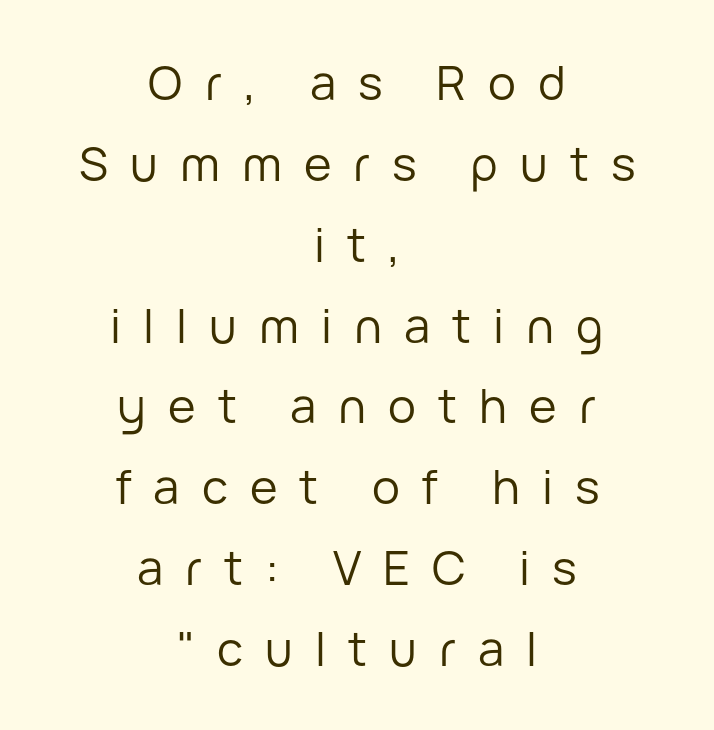
Q: Is the text bold? A: No.
Q: Is the text italic (slanted)? A: No, it is upright.
Q: Is the typeface a serif or a sans-serif typeface? A: Sans-serif.
Q: Is the text underlined? A: No.
Q: How is the paragraph aligned? A: Centered.
Q: Is the spacing between letters normal or unusually wide? A: Unusually wide.
Q: Width (condensed, normal, or wide)? A: Normal.
Q: Stroke contrast? A: Low.
Q: x-height? A: Medium.
Q: Monospaced? A: No.
